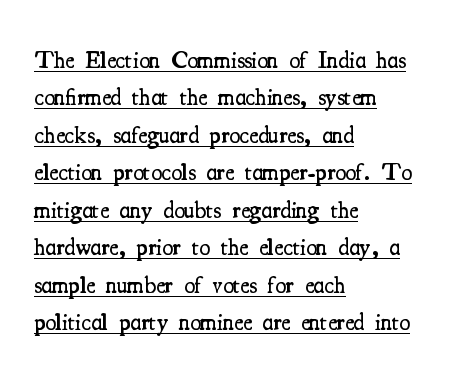
The letters stand straight up with perfectly vertical stems. Layout note: lines flush left. These lines sit exactly where default settings would place them. Is there an underline? Yes — a line sits under the letters. Weight check: semibold — heavier than regular, not quite bold.
